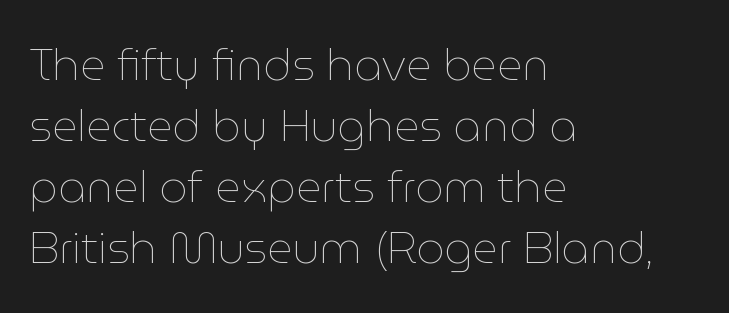
{"italic": "no", "bold": "no", "weight": "thin", "width": "normal", "stroke_contrast": "low", "x_height": "medium", "monospaced": "no", "underline": "no", "align": "left", "line_spacing": "normal", "line_spacing_ratio": 1.39, "letter_spacing": "normal", "letter_spacing_em": 0.0, "glyph_px": 44}
